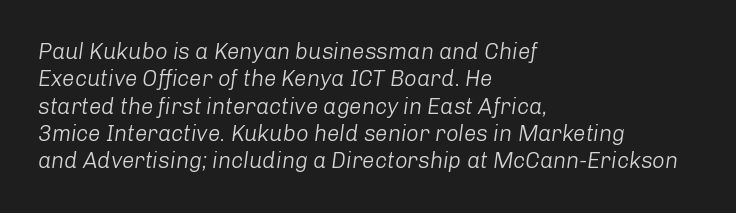
Has an underline been added? It has not. All the whitespace from short lines collects on the right. Each word holds together tightly as a unit, with standard inter-letter gaps. These lines were composed using italics.
